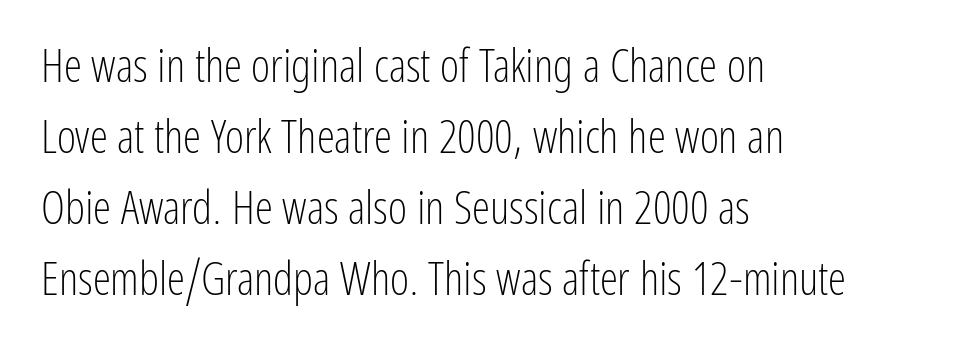
Each line starts at the same left margin while the right side varies. Each letter keeps its own natural width here, so spacing adapts to shape. A clean baseline with only descenders dipping below it. Is the letter spacing exaggerated? No — it looks like the ordinary default. The weight would be labelled regular, book, light, or lighter still. Look at the bottom of the vertical strokes: they stop flat, with no serifs.
